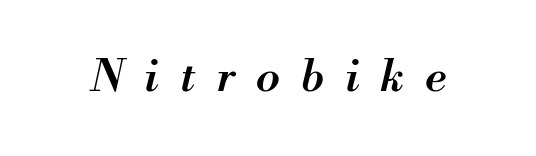
Q: Is the text bold? A: Semi-bold.
Q: Is the text italic (slanted)? A: Yes, it leans right by about 13 degrees.
Q: Is the text underlined? A: No.
Q: Is the spacing between letters normal or unusually wide? A: Unusually wide.
Q: Width (condensed, normal, or wide)? A: Normal.
Q: Stroke contrast? A: Medium.
Q: x-height? A: Small.
Q: Monospaced? A: No.
